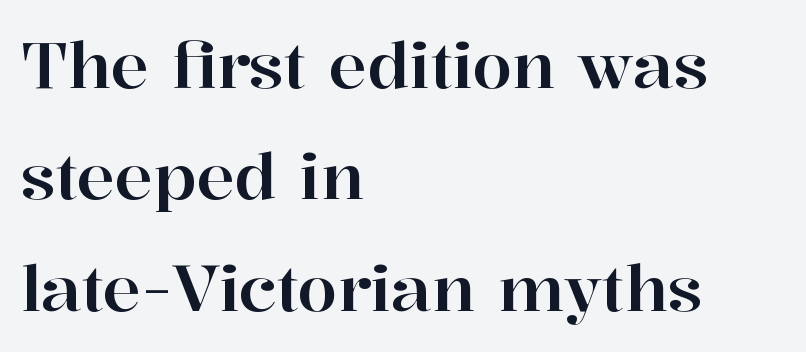
Q: Is the text italic (slanted)? A: No, it is upright.
Q: Is the typeface a serif or a sans-serif typeface? A: Serif.
Q: Is the text underlined? A: No.
Q: How is the paragraph aligned? A: Left-aligned.
Q: Is the spacing between letters normal or unusually wide? A: Normal.
Q: Width (condensed, normal, or wide)? A: Normal.
Q: Stroke contrast? A: High.
Q: x-height? A: Medium.
Q: Monospaced? A: No.
